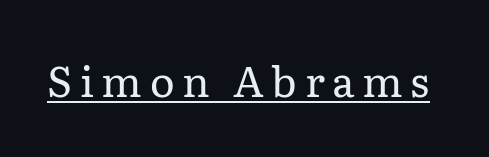
The image shows 42 px regular-weight serif type, upright; set underlined; low stroke contrast and a medium x-height.
